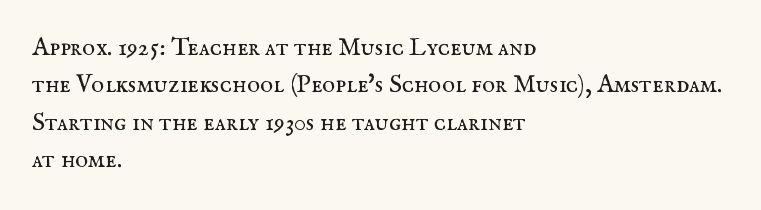
The image shows 25 px text type, upright; set left-aligned, normal line spacing (1.5x), normal letter spacing, not underlined.
